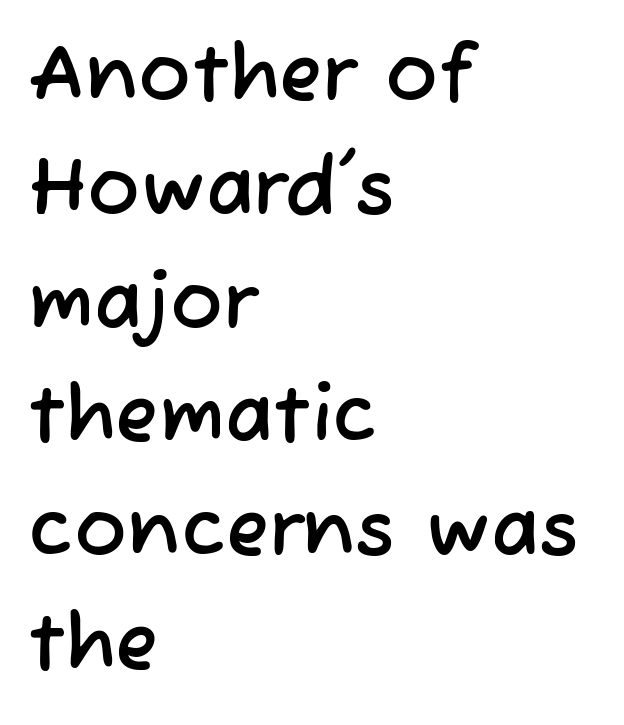
This is sans-serif lettering, the kind often seen on screens and signage. Nothing unusual about the tracking: characters are spaced as the font intends. Does the leading feel generous? No, just average. The paragraph shown leans on its left margin. The foot of each line stays bare and open.
